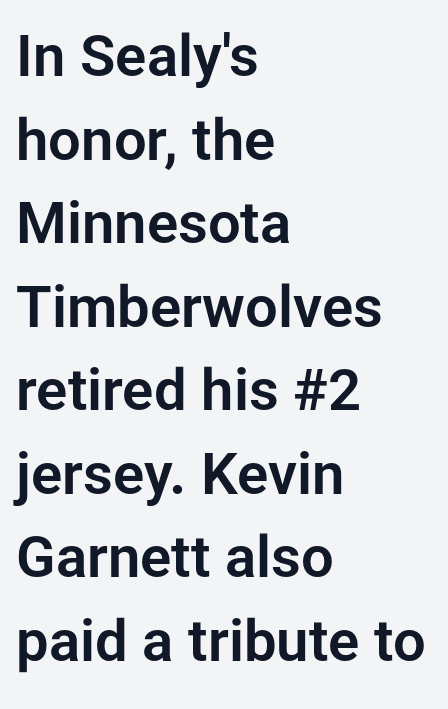
Q: Is the text italic (slanted)? A: No, it is upright.
Q: Is the typeface a serif or a sans-serif typeface? A: Sans-serif.
Q: Is the text underlined? A: No.
Q: How is the paragraph aligned? A: Left-aligned.
Q: Is the spacing between letters normal or unusually wide? A: Normal.
Q: Is the spacing between lines tight, normal or loose? A: Normal.
Q: Width (condensed, normal, or wide)? A: Normal.
Q: Stroke contrast? A: Low.
Q: x-height? A: Medium.
Q: Monospaced? A: No.
